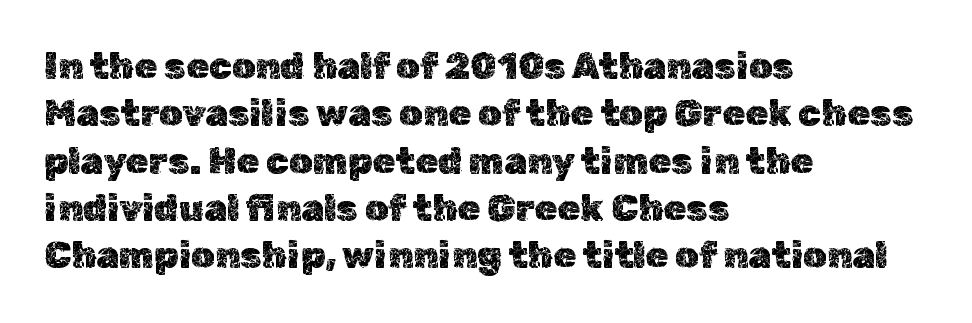
A clean baseline with only descenders dipping below it. The lines in this sample share a left origin and differ only in where they stop. Honestly, the letter spacing is just normal — you wouldn't notice it. This sample has the flowing, uneven cadence of proportional lettering.
